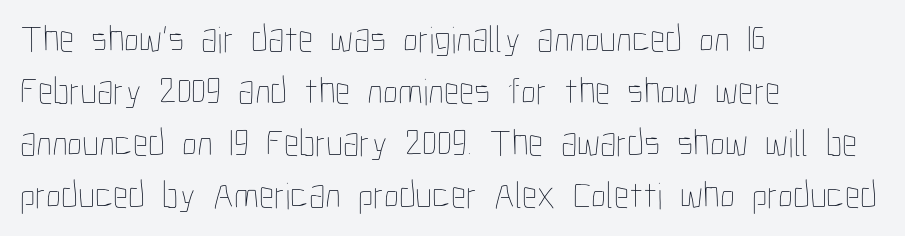
Q: Is the text bold? A: No.
Q: Is the text italic (slanted)? A: No, it is upright.
Q: Is the text underlined? A: No.
Q: How is the paragraph aligned? A: Left-aligned.
Q: Is the spacing between letters normal or unusually wide? A: Normal.
Q: Is the spacing between lines tight, normal or loose? A: Normal.
Q: Width (condensed, normal, or wide)? A: Condensed.
Q: Stroke contrast? A: Low.
Q: x-height? A: Medium.
Q: Monospaced? A: No.
